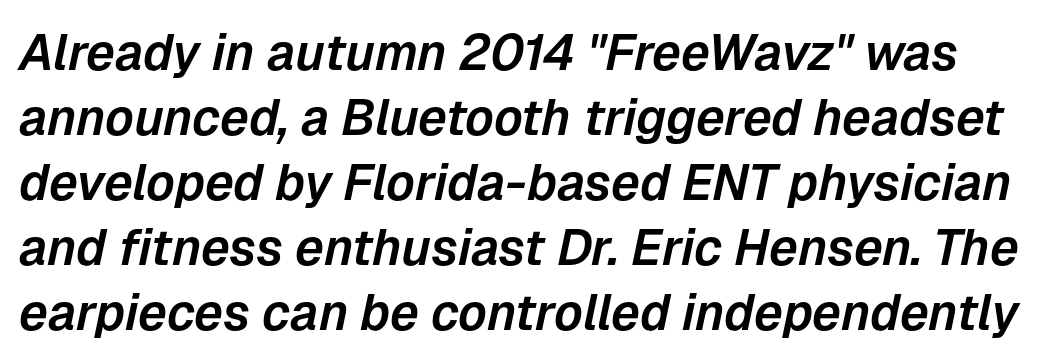
Q: Is the text italic (slanted)? A: Yes, it leans right by about 12 degrees.
Q: Is the text underlined? A: No.
Q: Is the spacing between letters normal or unusually wide? A: Normal.
Q: Is the spacing between lines tight, normal or loose? A: Normal.
Q: Width (condensed, normal, or wide)? A: Normal.
Q: Stroke contrast? A: Low.
Q: x-height? A: Medium.
Q: Monospaced? A: No.
